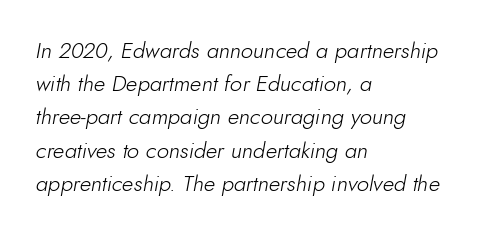
The image shows 22 px text type, italic (leaning right); set left-aligned, normal line spacing (1.51x), normal letter spacing, not underlined.
